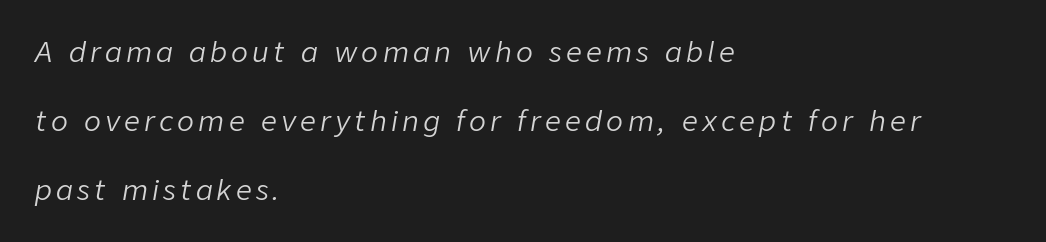
Here the designer chose a conventional face with non-uniform glyph widths. On a weight scale, this lands at 450 or below. This sample is left-justified, so line endings fall wherever the words run out. Airy leading. Just letters on the line, the space beneath them empty.
